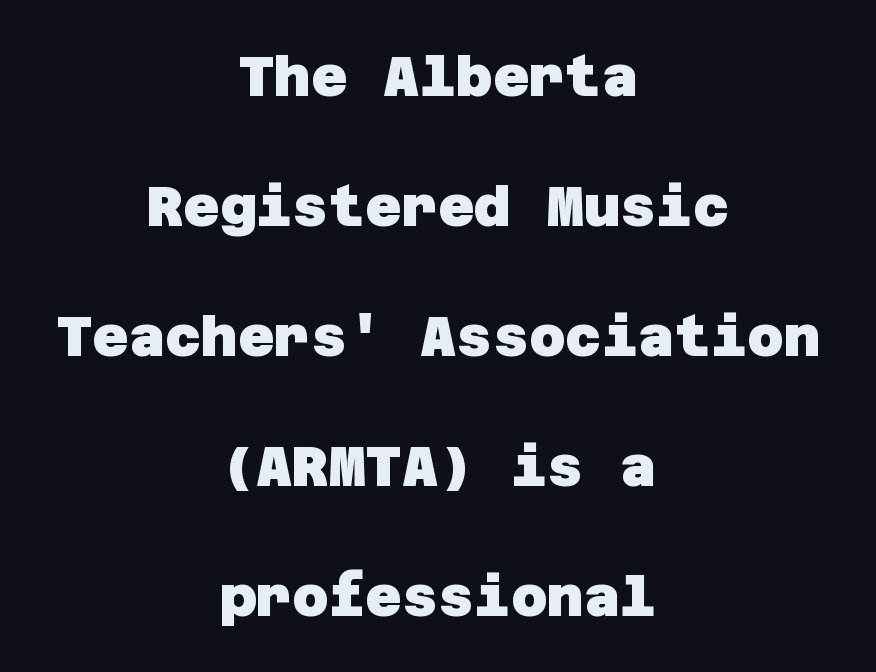
The image shows 56 px heavy sans-serif type; set centered, loose line spacing (2.32x), normal letter spacing, not underlined; low stroke contrast and a large x-height.
